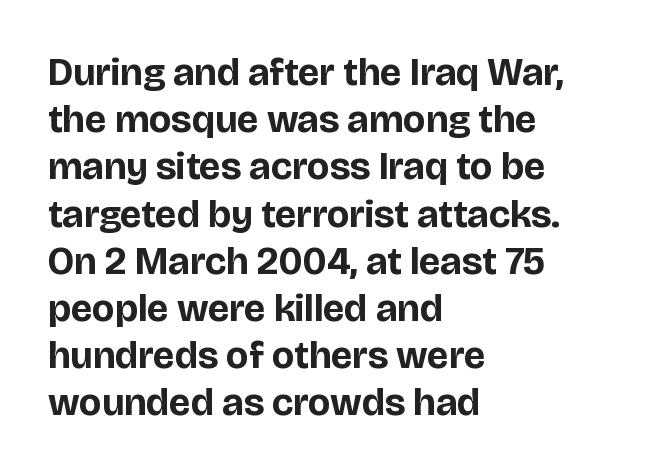
Q: Is the text bold? A: Yes.
Q: Is the text italic (slanted)? A: No, it is upright.
Q: Is the typeface a serif or a sans-serif typeface? A: Sans-serif.
Q: Is the text underlined? A: No.
Q: How is the paragraph aligned? A: Left-aligned.
Q: Is the spacing between letters normal or unusually wide? A: Normal.
Q: Width (condensed, normal, or wide)? A: Normal.
Q: Stroke contrast? A: Low.
Q: x-height? A: Large.
Q: Monospaced? A: No.
